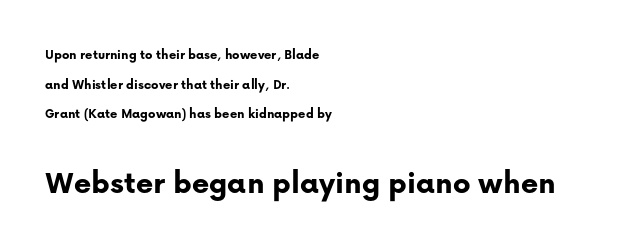
The image shows 33 px bold sans-serif type, upright; set left-aligned, loose line spacing (2.11x), normal letter spacing, not underlined; the second (bottom) block is 2.36x larger; low stroke contrast and a medium x-height.
